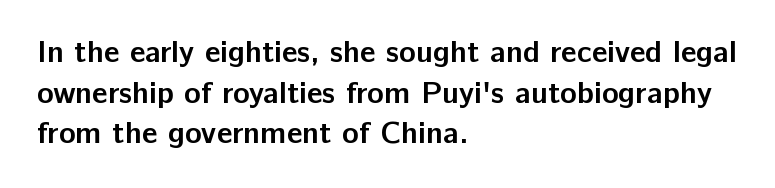
The image shows 31 px semibold sans-serif type, upright; set left-aligned, normal line spacing (1.31x), normal letter spacing, not underlined; low stroke contrast and a medium x-height.
